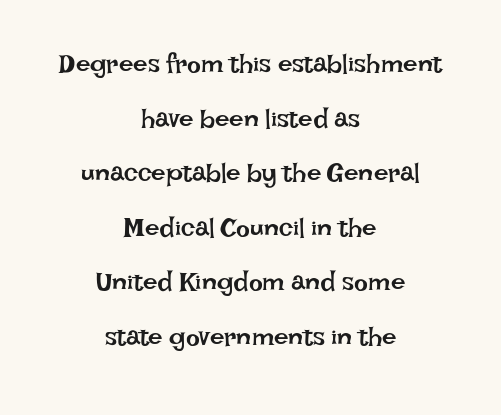
{"italic": "no", "bold": "no", "underline": "no", "align": "center", "line_spacing": "loose", "line_spacing_ratio": 2.1, "letter_spacing": "normal", "letter_spacing_em": 0.0, "glyph_px": 26}
